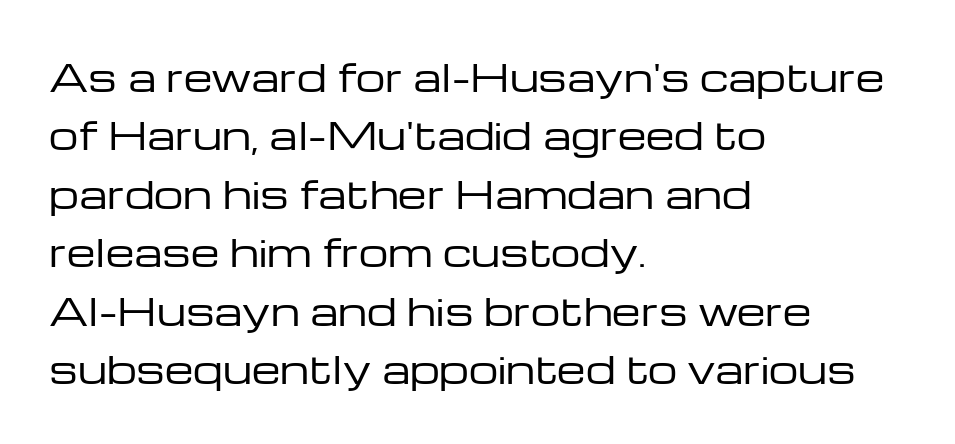
In terms of leading, this rendering sits right in the middle. The letters advance in unequal steps, a hallmark of proportional type. The letters look calm and open, with moderate or lighter stems. The gaps between neighbouring characters are ordinary and unremarkable. Every character sits straight up, as roman type does.
